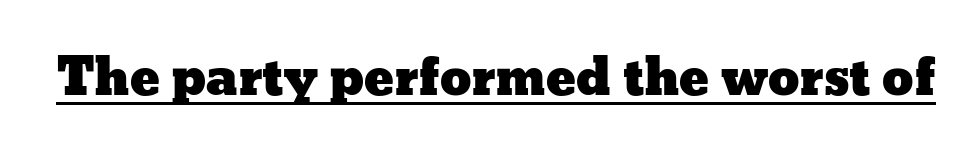
The passage shown is typed in a proportional face where columns would drift. Caption: lettering with a line underneath. Italic? Not at all — the glyphs are vertical. The rendering keeps characters at their native spacing.
